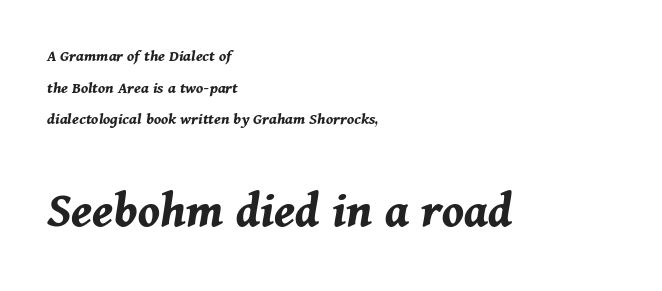
{"italic": "yes", "lean": "right", "slant_degrees": 11, "bold": "yes", "weight": "bold", "width": "normal", "stroke_contrast": "medium", "x_height": "medium", "monospaced": "no", "underline": "no", "align": "left", "line_spacing_ratio": 1.86, "letter_spacing": "normal", "letter_spacing_em": 0.0, "larger_block": "second", "size_ratio": 3.06, "glyph_px": 52}
